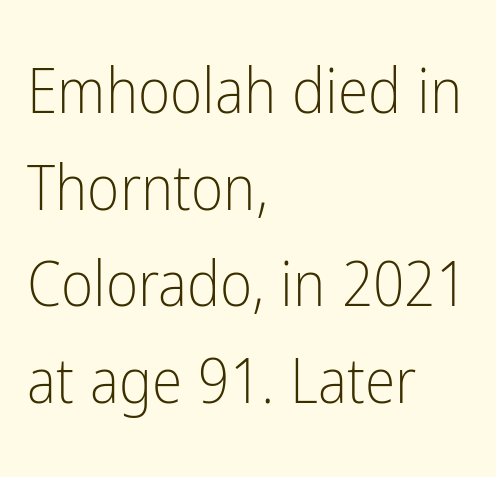
Do the characters align in a grid? No, the font is proportional. The designer left line spacing at the default. Look at the bottom of the vertical strokes: they stop flat, with no serifs. Every character sits straight up, as roman type does. The rendering keeps characters at their native spacing.
